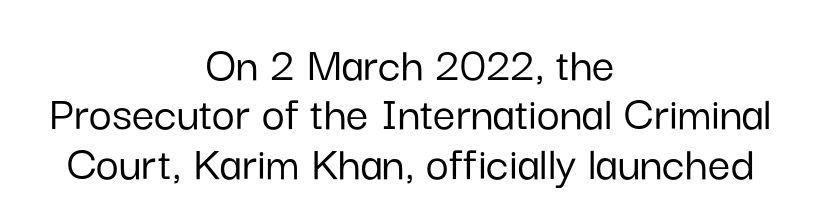
Short and long lines alike share a common midpoint. The text was rendered using a sans face with plain stroke endings. Characters follow at the spacing the type designer built in. Proportional: the letters do not fall into vertical columns. The specimen reads as upright at a glance.
